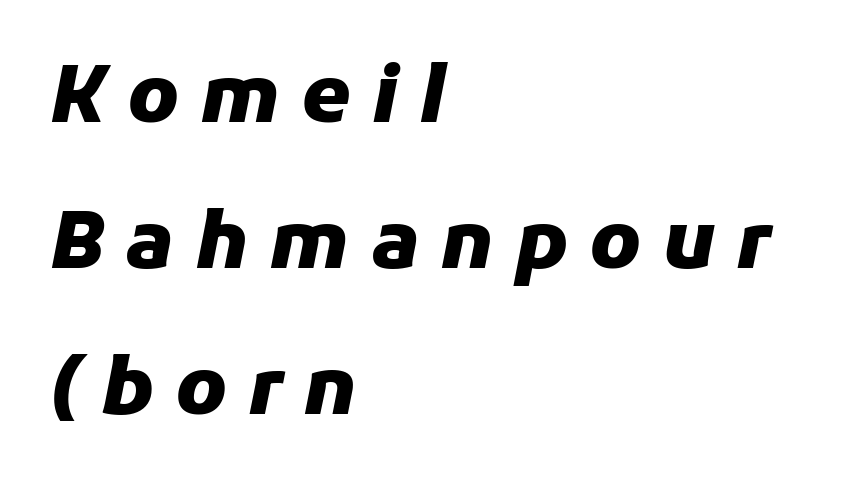
{"italic": "yes", "lean": "right", "slant_degrees": 11, "bold": "yes", "weight": "heavy", "width": "normal", "stroke_contrast": "low", "x_height": "medium", "monospaced": "no", "underline": "no", "align": "left", "line_spacing_ratio": 1.85, "letter_spacing": "wide", "letter_spacing_em": 0.26, "glyph_px": 79}
